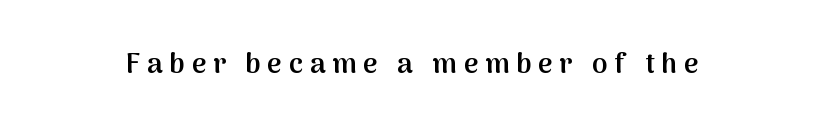
A typesetter would call this heavily tracked-out type. Check the space under the baseline: it is left empty. Proportional: the letters do not fall into vertical columns. In terms of weight, the rendering is demibold, just under bold. Unlike italic type, these characters show no tilt at all. The type family on display is of the sans-serif kind.
